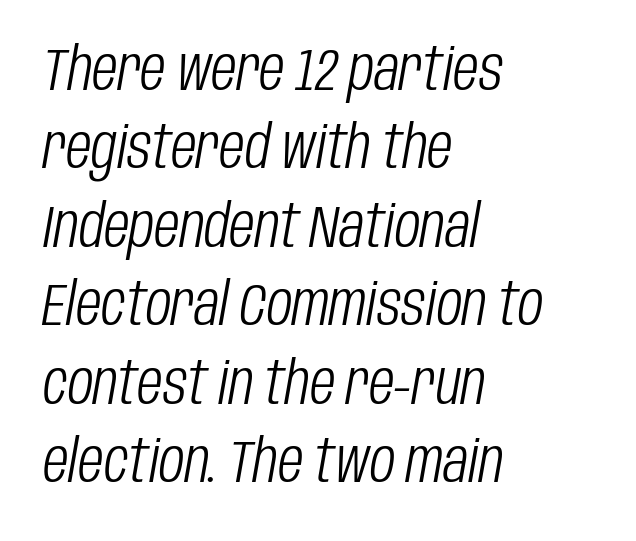
Q: Is the text bold? A: No.
Q: Is the text italic (slanted)? A: Yes, it leans right by about 10 degrees.
Q: Is the text underlined? A: No.
Q: How is the paragraph aligned? A: Left-aligned.
Q: Is the spacing between letters normal or unusually wide? A: Normal.
Q: Is the spacing between lines tight, normal or loose? A: Normal.
Q: Width (condensed, normal, or wide)? A: Condensed.
Q: Stroke contrast? A: Low.
Q: x-height? A: Large.
Q: Monospaced? A: No.
